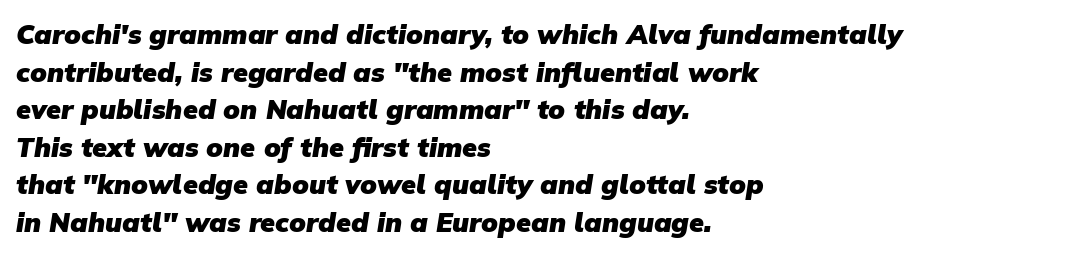
Q: Is the text bold? A: Yes.
Q: Is the text underlined? A: No.
Q: How is the paragraph aligned? A: Left-aligned.
Q: Is the spacing between letters normal or unusually wide? A: Normal.
Q: Is the spacing between lines tight, normal or loose? A: Normal.
